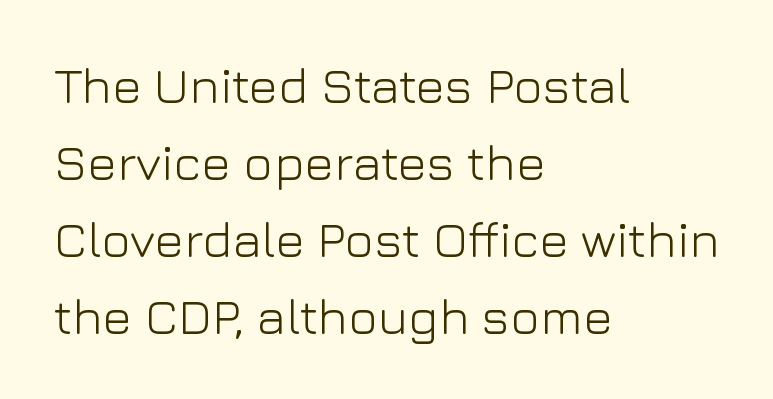
The image shows 50 px light sans-serif type, upright; set left-aligned, normal line spacing (1.54x), normal letter spacing, not underlined; low stroke contrast and a medium x-height.
